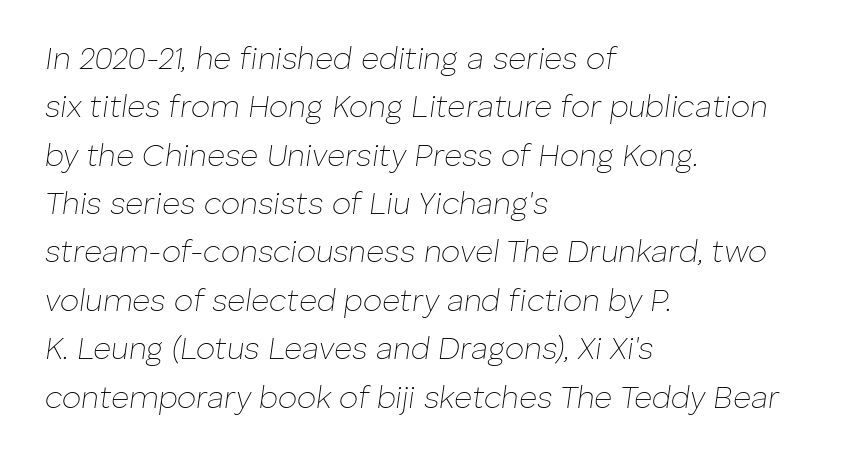
Q: Is the text bold? A: No.
Q: Is the text italic (slanted)? A: Yes, it leans right by about 8 degrees.
Q: Is the text underlined? A: No.
Q: How is the paragraph aligned? A: Left-aligned.
Q: Is the spacing between letters normal or unusually wide? A: Normal.
Q: Is the spacing between lines tight, normal or loose? A: Normal.
Q: Width (condensed, normal, or wide)? A: Normal.
Q: Stroke contrast? A: Low.
Q: x-height? A: Medium.
Q: Monospaced? A: No.
